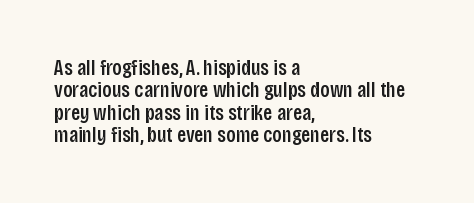
{"italic": "no", "underline": "no", "align": "left", "line_spacing": "tight", "line_spacing_ratio": 1.02, "letter_spacing": "normal", "letter_spacing_em": 0.0, "glyph_px": 22}
